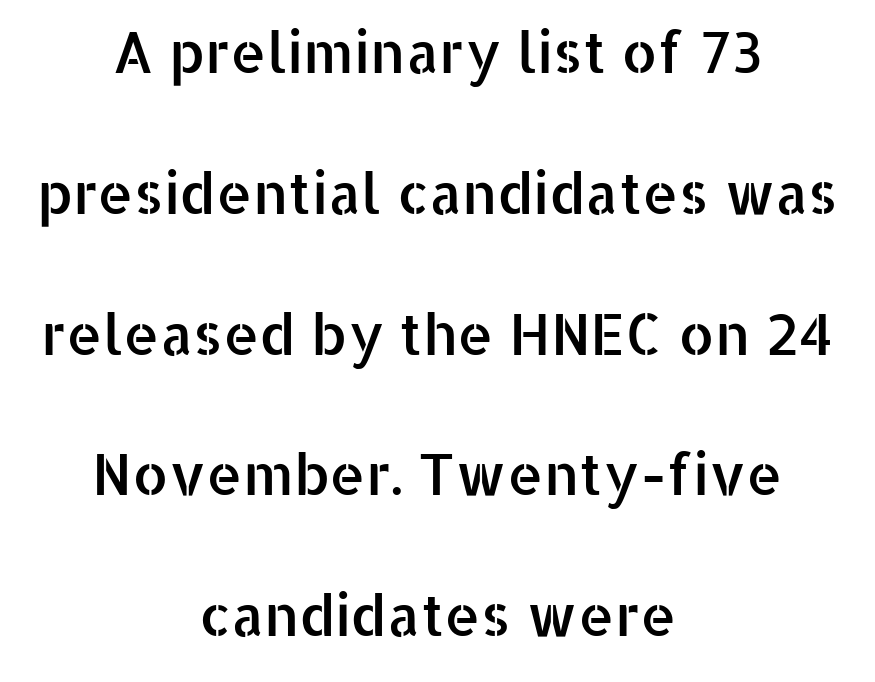
Honestly, the letter spacing is just normal — you wouldn't notice it. I'd call this a sans setting — the letters go barefoot. Leading: increased. Unlike italic type, these characters show no tilt at all. These lines are rendered in a variable-pitch font. Unmarked baselines from the first word to the last.
